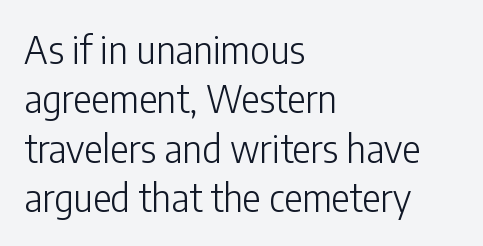
Q: Is the text bold? A: No.
Q: Is the text italic (slanted)? A: No, it is upright.
Q: Is the typeface a serif or a sans-serif typeface? A: Sans-serif.
Q: Is the text underlined? A: No.
Q: How is the paragraph aligned? A: Left-aligned.
Q: Is the spacing between letters normal or unusually wide? A: Normal.
Q: Is the spacing between lines tight, normal or loose? A: Normal.
Q: Width (condensed, normal, or wide)? A: Condensed.
Q: Stroke contrast? A: Low.
Q: x-height? A: Medium.
Q: Monospaced? A: No.
